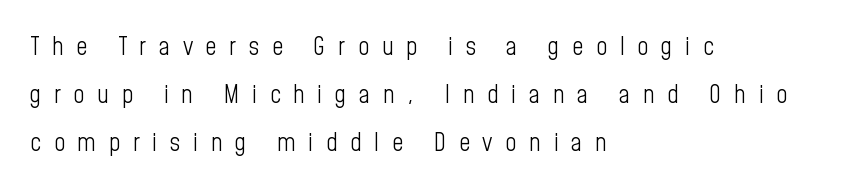
Q: Is the text bold? A: No.
Q: Is the text italic (slanted)? A: No, it is upright.
Q: Is the text underlined? A: No.
Q: How is the paragraph aligned? A: Left-aligned.
Q: Is the spacing between letters normal or unusually wide? A: Unusually wide.
Q: Is the spacing between lines tight, normal or loose? A: Loose.
